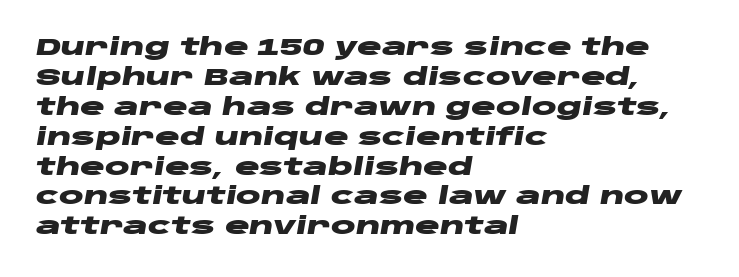
{"italic": "yes", "lean": "right", "slant_degrees": 10, "bold": "yes", "underline": "no", "align": "left", "line_spacing": "normal", "line_spacing_ratio": 1.3, "letter_spacing": "normal", "letter_spacing_em": 0.0, "glyph_px": 23}
